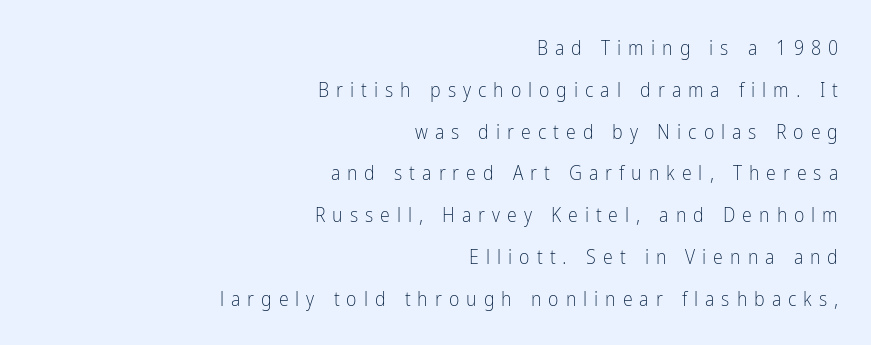
Does the copy run flush right? Yes — the right margin is perfectly even. No word sits above an underline. Is the letter spacing exaggerated? Yes — the characters are pushed far apart. The lines are spread far apart with generous leading. Upright lettering throughout. No heavy texture on the line: the type isn't bold.
